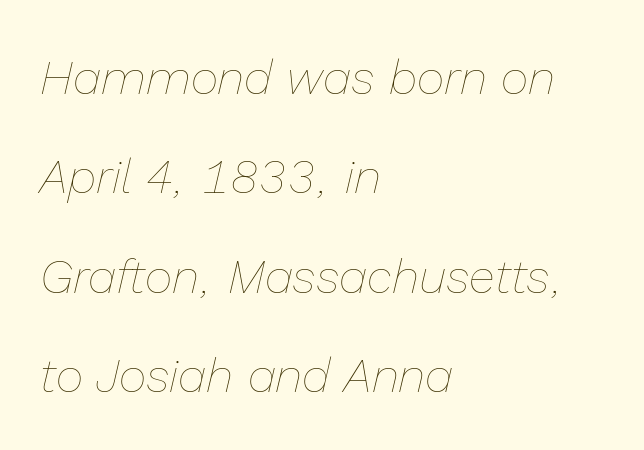
{"italic": "yes", "lean": "right", "slant_degrees": 13, "bold": "no", "weight": "thin", "width": "normal", "stroke_contrast": "low", "x_height": "medium", "monospaced": "no", "underline": "no", "align": "left", "line_spacing": "loose", "line_spacing_ratio": 2.07, "letter_spacing": "normal", "letter_spacing_em": 0.0, "glyph_px": 48}
